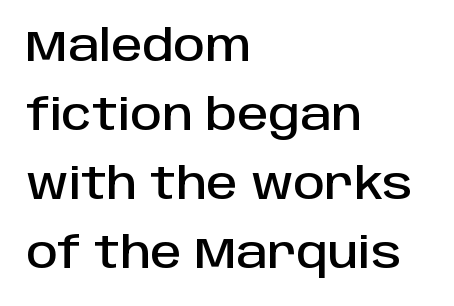
What's the leading like? Ordinary, nothing unusual. This rendering employs a face without finishing strokes, i.e., a sans-serif. Characters follow at the spacing the type designer built in. Teacher's note: observe the even left margin — that is flush-left alignment. The string is rendered with underlining switched off.
